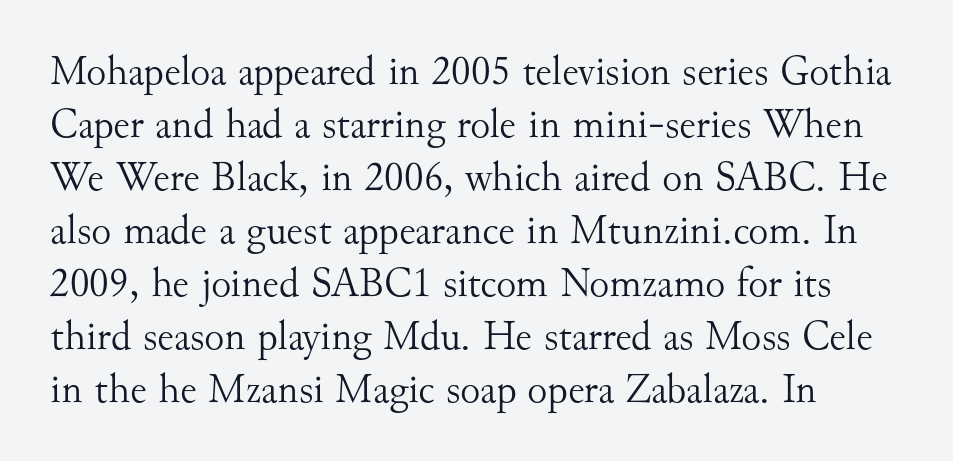
{"serif": "yes", "italic": "no", "bold": "no", "weight": "light", "width": "normal", "stroke_contrast": "medium", "x_height": "small", "monospaced": "no", "underline": "no", "align": "left", "line_spacing": "normal", "line_spacing_ratio": 1.26, "letter_spacing": "normal", "letter_spacing_em": 0.0, "glyph_px": 42}
